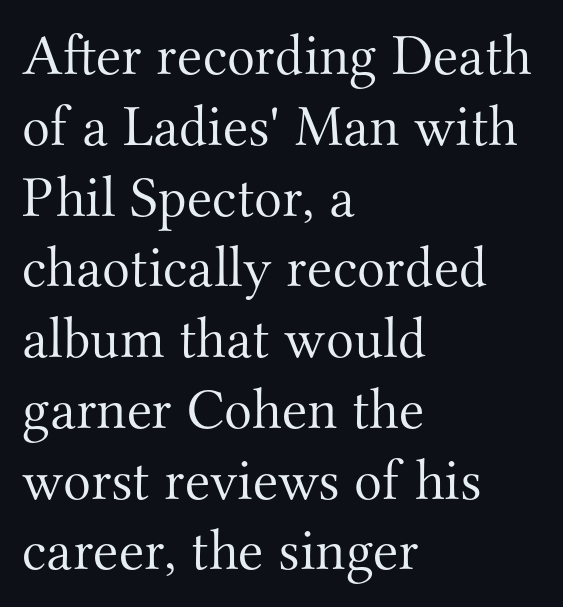
{"serif": "yes", "italic": "no", "bold": "no", "weight": "light", "width": "normal", "stroke_contrast": "medium", "x_height": "small", "monospaced": "no", "underline": "no", "align": "left", "line_spacing_ratio": 1.22, "letter_spacing": "normal", "letter_spacing_em": 0.0, "glyph_px": 58}
